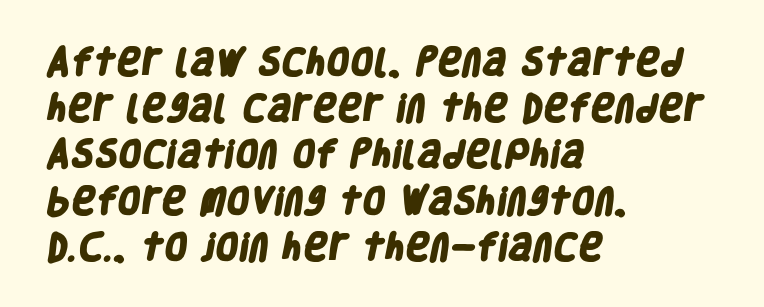
How are the letters spaced? Ordinarily, with no added tracking. Spacing verdict: proportional, widths tailored to each character. The face used here is a sans, in the tradition of grotesques and geometrics. Strokes here are thick enough to call this a true bold. Leading matches the norm, producing a regular column. Visually the block forms a straight wall on the left and a jagged coastline on the right.
